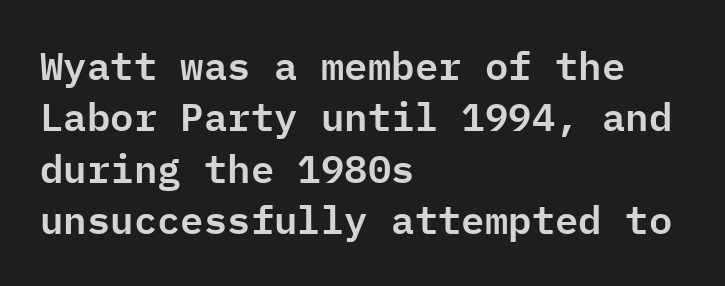
The image shows 39 px sans-serif type, upright, monospaced; set left-aligned, normal line spacing (1.32x), normal letter spacing, not underlined; low stroke contrast and a medium x-height.
